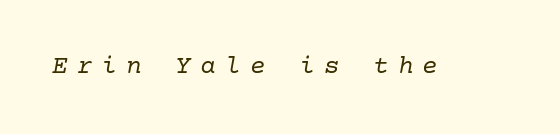
The image shows 26 px text type, italic (leaning right); set unusually wide letter spacing (+0.35 em), not underlined.
